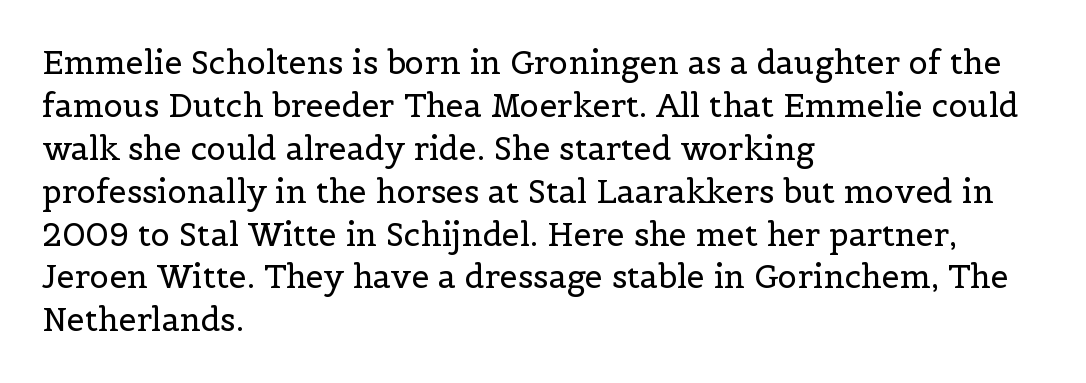
The space directly below the letters is spotless. The leading is moderate, giving the passage an even texture. Each line starts at the same left margin while the right side varies. Nobody touched the tracking dial on this one.
